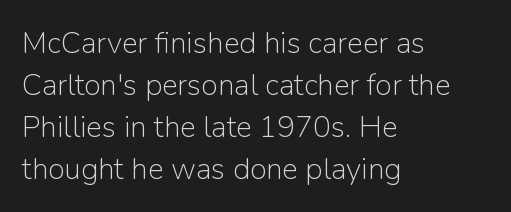
Q: Is the text bold? A: No.
Q: Is the text italic (slanted)? A: No, it is upright.
Q: Is the typeface a serif or a sans-serif typeface? A: Sans-serif.
Q: Is the text underlined? A: No.
Q: How is the paragraph aligned? A: Left-aligned.
Q: Is the spacing between letters normal or unusually wide? A: Normal.
Q: Is the spacing between lines tight, normal or loose? A: Normal.
Q: Width (condensed, normal, or wide)? A: Normal.
Q: Stroke contrast? A: Low.
Q: x-height? A: Medium.
Q: Monospaced? A: No.
